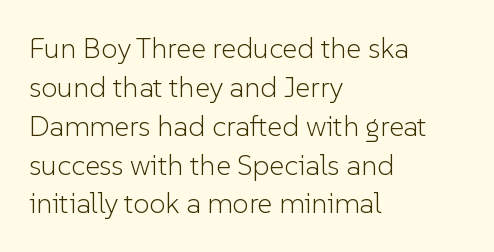
The image shows 29 px light sans-serif type, upright; set left-aligned, normal line spacing (1.34x), normal letter spacing, not underlined; low stroke contrast and a medium x-height.
